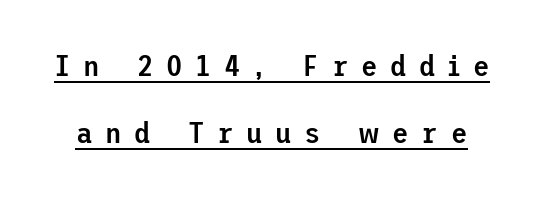
{"serif": "no", "italic": "no", "bold": "semi", "weight": "semibold", "width": "normal", "stroke_contrast": "low", "x_height": "medium", "underline": "yes", "line_spacing": "loose", "line_spacing_ratio": 2.22, "letter_spacing": "wide", "letter_spacing_em": 0.42, "glyph_px": 30}
